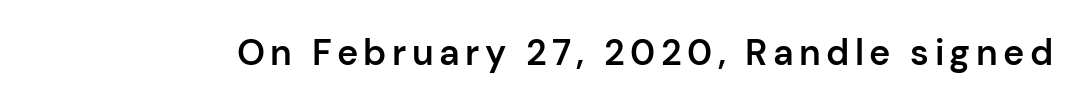
{"serif": "no", "italic": "no", "bold": "semi", "weight": "semibold", "width": "normal", "stroke_contrast": "low", "x_height": "medium", "monospaced": "no", "underline": "no", "glyph_px": 36}
